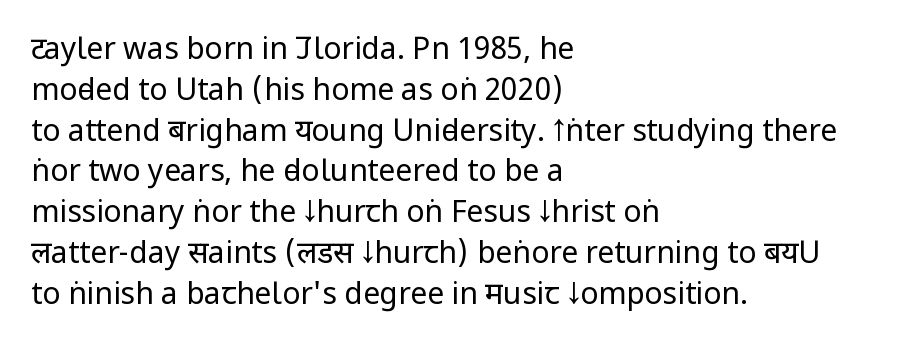
{"serif": "no", "italic": "no", "bold": "no", "weight": "regular", "width": "condensed", "stroke_contrast": "low", "x_height": "large", "monospaced": "no", "underline": "no", "align": "left", "line_spacing": "normal", "line_spacing_ratio": 1.36, "letter_spacing": "normal", "letter_spacing_em": 0.0, "glyph_px": 30}
